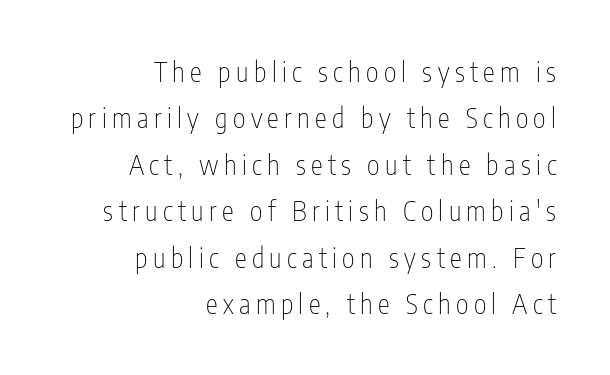
Q: Is the text bold? A: No.
Q: Is the text italic (slanted)? A: No, it is upright.
Q: Is the text underlined? A: No.
Q: How is the paragraph aligned? A: Right-aligned.
Q: Is the spacing between letters normal or unusually wide? A: Unusually wide.
